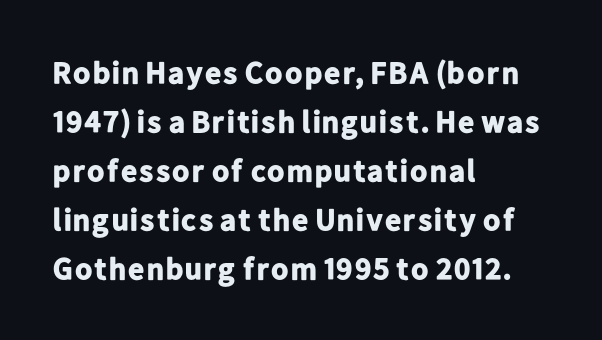
Grotesque or geometric, the face here clearly has no serifs. Horizontal alignment here is leftward, the default for most running prose. Is the letter spacing exaggerated? No — it looks like the ordinary default. Normally led — the rows are evenly, conventionally spaced. Stroke thickness is high; the sample reads as a true bold. Think of a printed novel: that variable character pitch is what you see here.
